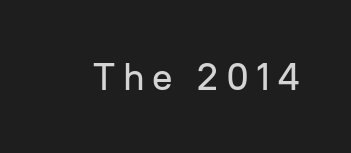
Between one letter and the next there's a generous, obvious gap. It's the straight-up-and-down kind of type. The face used here is a sans, in the tradition of grotesques and geometrics. This sample has the flowing, uneven cadence of proportional lettering. The string is rendered with underlining switched off.
